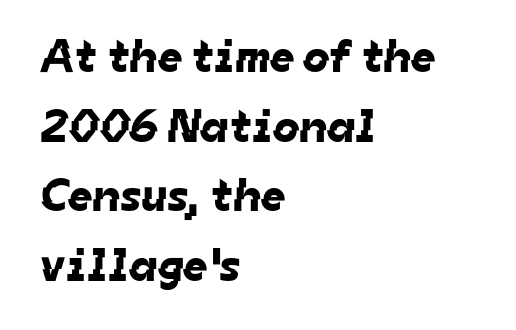
Notice how the passage keeps a crisp vertical edge on the left only. One glance says typical: line gaps are just what's usual. Unmarked baselines from the first word to the last. A typesetter would call this proportional, since set widths differ per character. How are the letters spaced? Ordinarily, with no added tracking.
